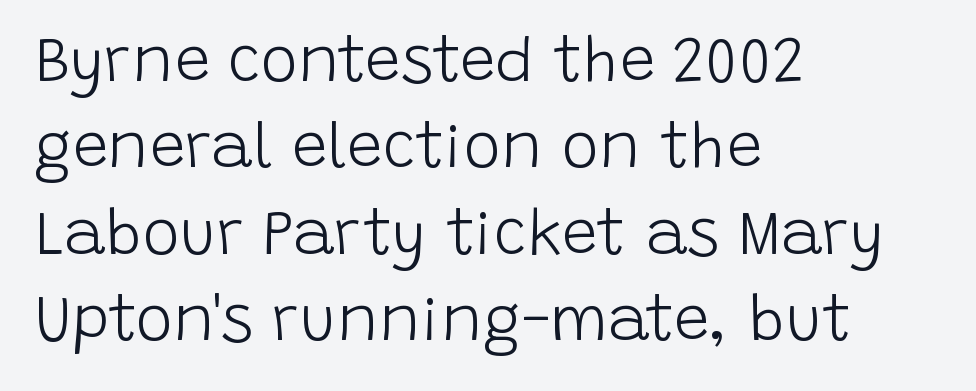
The image shows 63 px light sans-serif type, upright; set left-aligned, normal line spacing (1.37x), normal letter spacing, not underlined; low stroke contrast and a large x-height.
